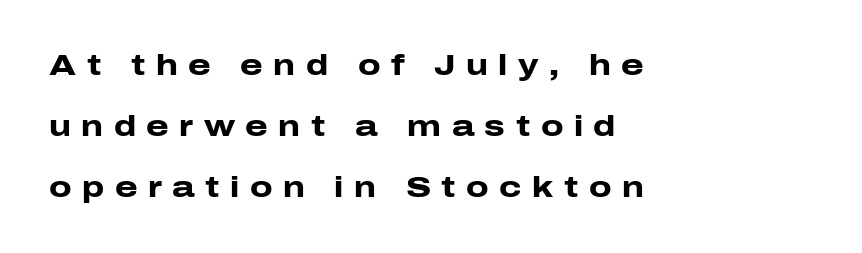
{"serif": "no", "italic": "no", "bold": "yes", "weight": "heavy", "width": "wide", "stroke_contrast": "low", "x_height": "medium", "monospaced": "no", "underline": "no", "align": "left", "line_spacing": "loose", "line_spacing_ratio": 2.1, "letter_spacing": "wide", "letter_spacing_em": 0.36, "glyph_px": 29}
